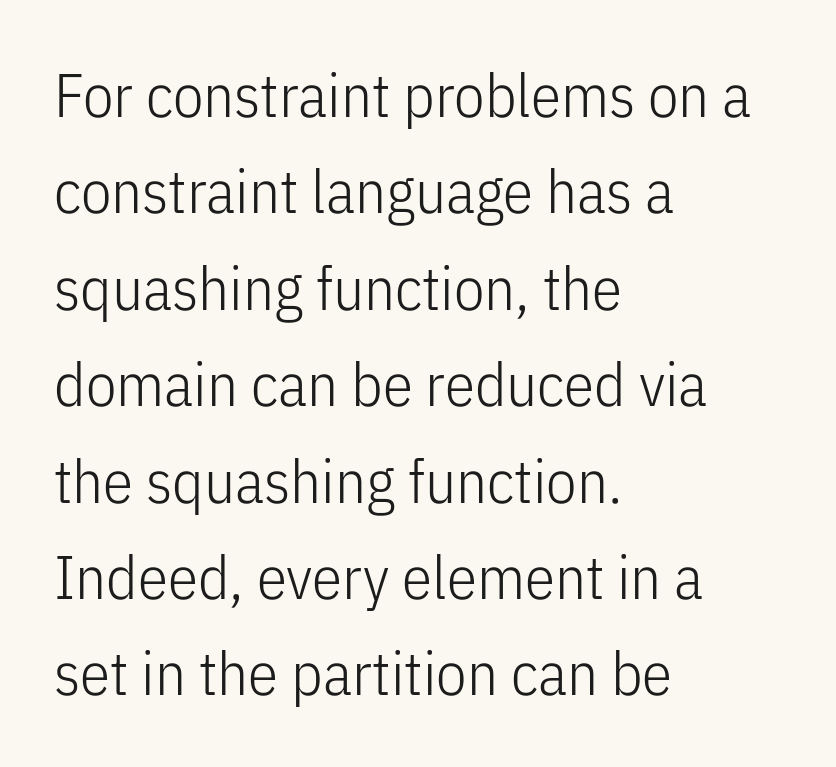
This is the regular roman posture of the typeface. The passage shown is typed in a proportional face where columns would drift. Classification — sans serif. Any mark beneath the type? The region is blank.
